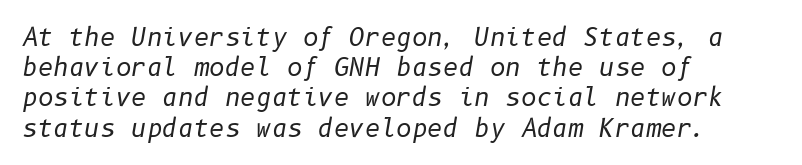
Q: Is the text bold? A: No.
Q: Is the text italic (slanted)? A: Yes, it leans right by about 10 degrees.
Q: Is the text underlined? A: No.
Q: How is the paragraph aligned? A: Left-aligned.
Q: Is the spacing between letters normal or unusually wide? A: Normal.
Q: Is the spacing between lines tight, normal or loose? A: Normal.
